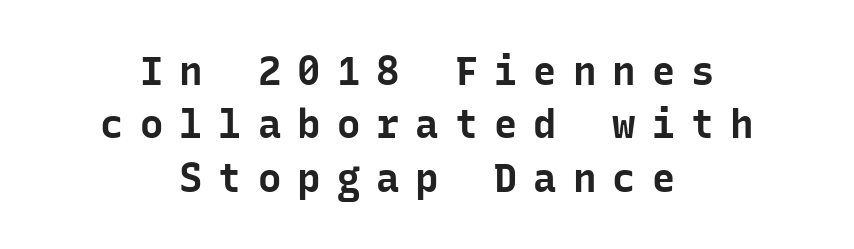
Italic? Not at all — the glyphs are vertical. Reading down the block, each line starts at a different indent, mirrored at its end. Does the type have serifs? No, each stem ends abruptly. The string is rendered with underlining switched off.
